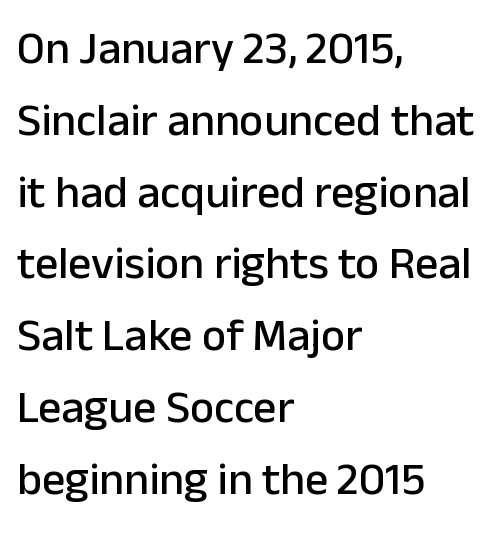
Q: Is the text italic (slanted)? A: No, it is upright.
Q: Is the typeface a serif or a sans-serif typeface? A: Sans-serif.
Q: Is the text underlined? A: No.
Q: How is the paragraph aligned? A: Left-aligned.
Q: Is the spacing between letters normal or unusually wide? A: Normal.
Q: Is the spacing between lines tight, normal or loose? A: Normal.
Q: Width (condensed, normal, or wide)? A: Normal.
Q: Stroke contrast? A: Low.
Q: x-height? A: Medium.
Q: Monospaced? A: No.
